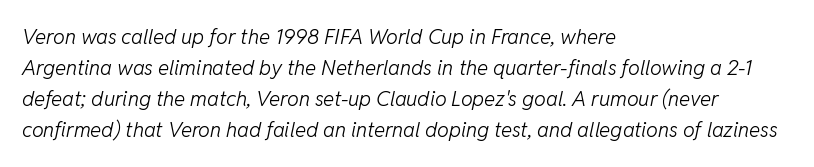
Q: Is the text bold? A: No.
Q: Is the text italic (slanted)? A: Yes, it leans right by about 11 degrees.
Q: Is the text underlined? A: No.
Q: How is the paragraph aligned? A: Left-aligned.
Q: Is the spacing between letters normal or unusually wide? A: Normal.
Q: Is the spacing between lines tight, normal or loose? A: Normal.
